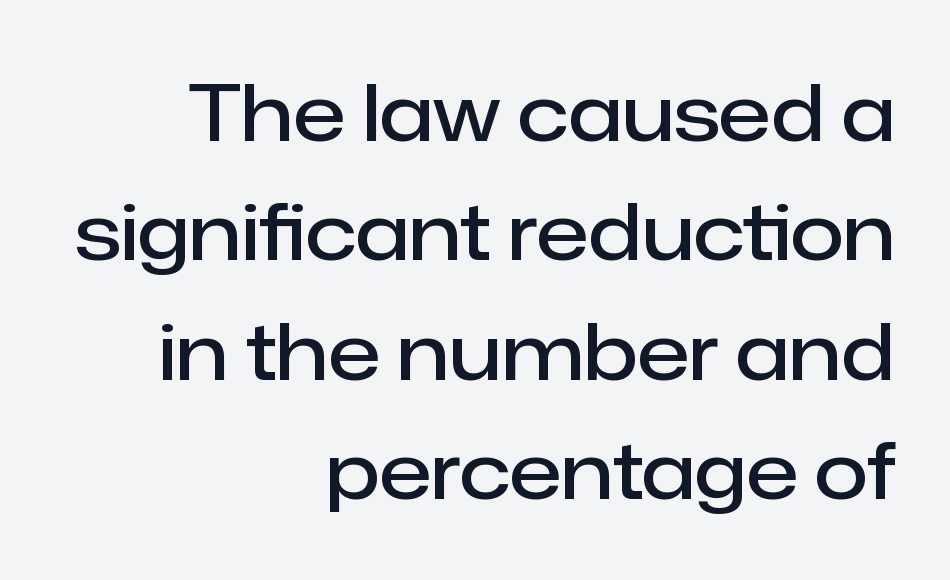
The image shows 78 px semibold sans-serif type, upright; set right-aligned, normal line spacing (1.53x), normal letter spacing, not underlined; low stroke contrast and a medium x-height.
